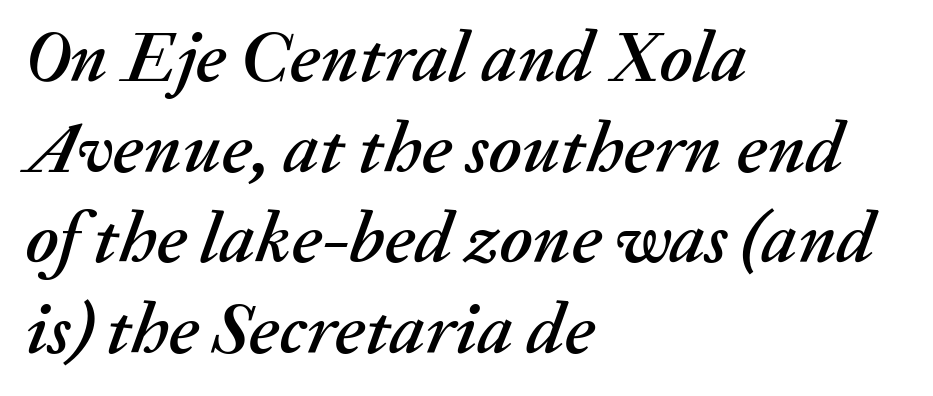
The image shows 73 px text type, italic (leaning right); set left-aligned, line spacing 1.24x, normal letter spacing, not underlined; medium stroke contrast and a medium x-height.
